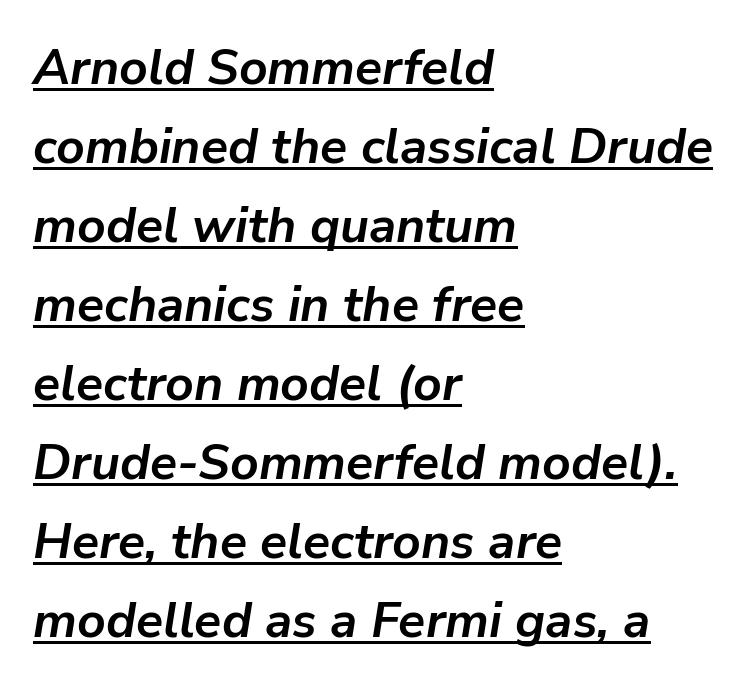
The image shows 50 px semibold type, italic (leaning right); set left-aligned, normal line spacing (1.58x), normal letter spacing, underlined; low stroke contrast and a medium x-height.
